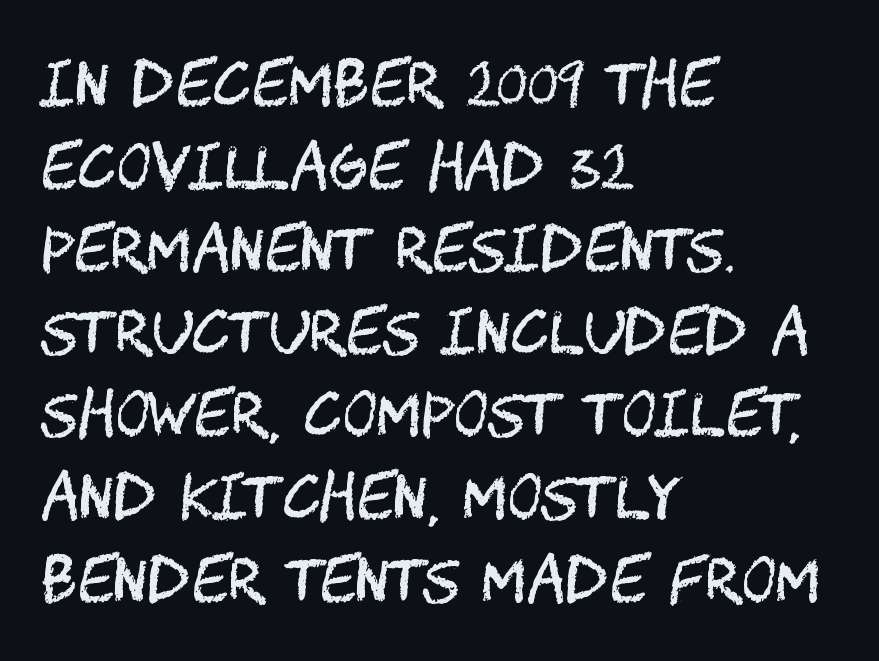
Q: Is the text bold? A: No.
Q: Is the text italic (slanted)? A: No, it is upright.
Q: Is the typeface a serif or a sans-serif typeface? A: Sans-serif.
Q: Is the text underlined? A: No.
Q: How is the paragraph aligned? A: Left-aligned.
Q: Is the spacing between letters normal or unusually wide? A: Normal.
Q: Is the spacing between lines tight, normal or loose? A: Normal.
Q: Width (condensed, normal, or wide)? A: Condensed.
Q: Stroke contrast? A: Medium.
Q: x-height? A: Large.
